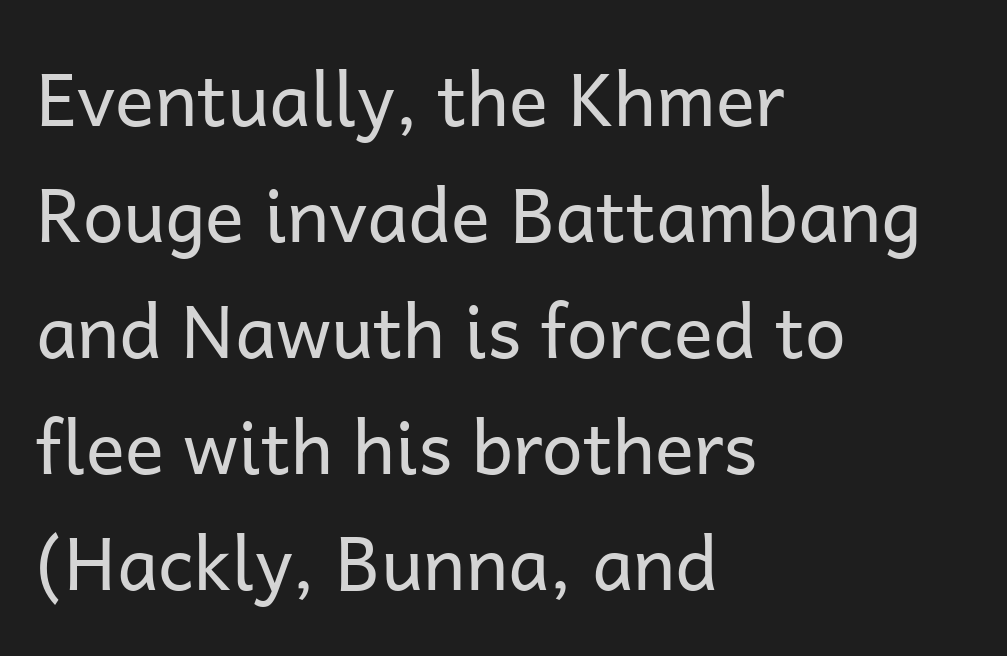
A student would call this left alignment; a typographer would say flush left, rag right. No letter is thick-stroked: the sample isn't bold. Is there much room between lines? A standard amount, neither cramped nor airy. The letters advance in unequal steps, a hallmark of proportional type.
